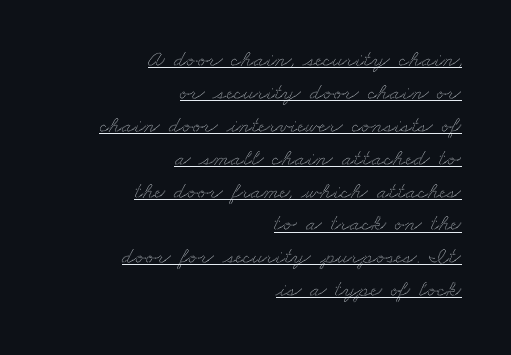
Caption: multi-line text, flush right, ragged left. Looks like someone drew a line under every word here. The lines sit at an ordinary, default distance from one another. There is no visible air inserted between adjacent glyphs.
